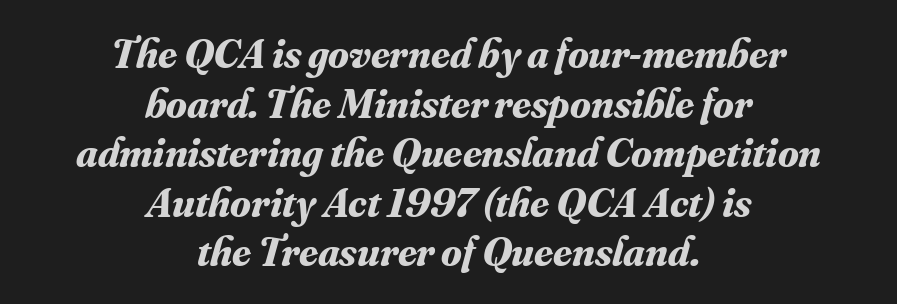
Q: Is the text bold? A: Yes.
Q: Is the text italic (slanted)? A: Yes, it leans right by about 16 degrees.
Q: Is the typeface a serif or a sans-serif typeface? A: Serif.
Q: Is the text underlined? A: No.
Q: How is the paragraph aligned? A: Centered.
Q: Is the spacing between letters normal or unusually wide? A: Normal.
Q: Width (condensed, normal, or wide)? A: Normal.
Q: Stroke contrast? A: Medium.
Q: x-height? A: Small.
Q: Monospaced? A: No.
